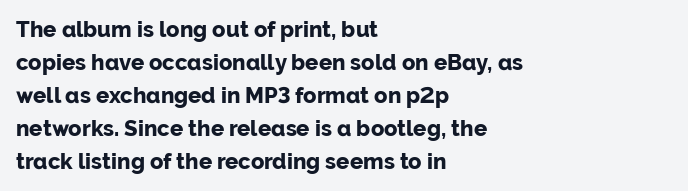
You'd pick this weight for a headline — it's a proper bold. The lettering holds an erect, upright posture throughout. Glance below the letters and you will spot only blank space. Layout note: lines flush left. Characters follow at the spacing the type designer built in. These lines sit exactly where default settings would place them.
